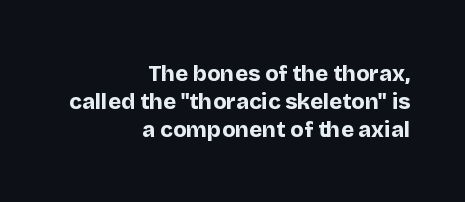
The image shows 22 px bold type, upright; set right-aligned, normal line spacing (1.28x), normal letter spacing, not underlined.
